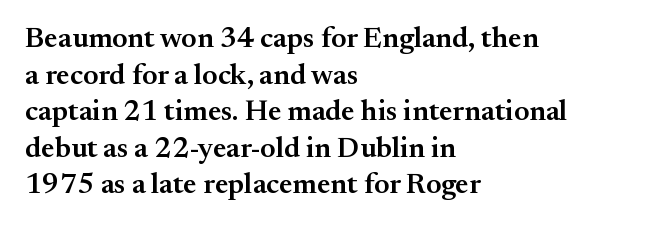
The image shows 29 px semibold serif type, upright; set left-aligned, normal line spacing (1.26x), normal letter spacing, not underlined; medium stroke contrast and a small x-height.
